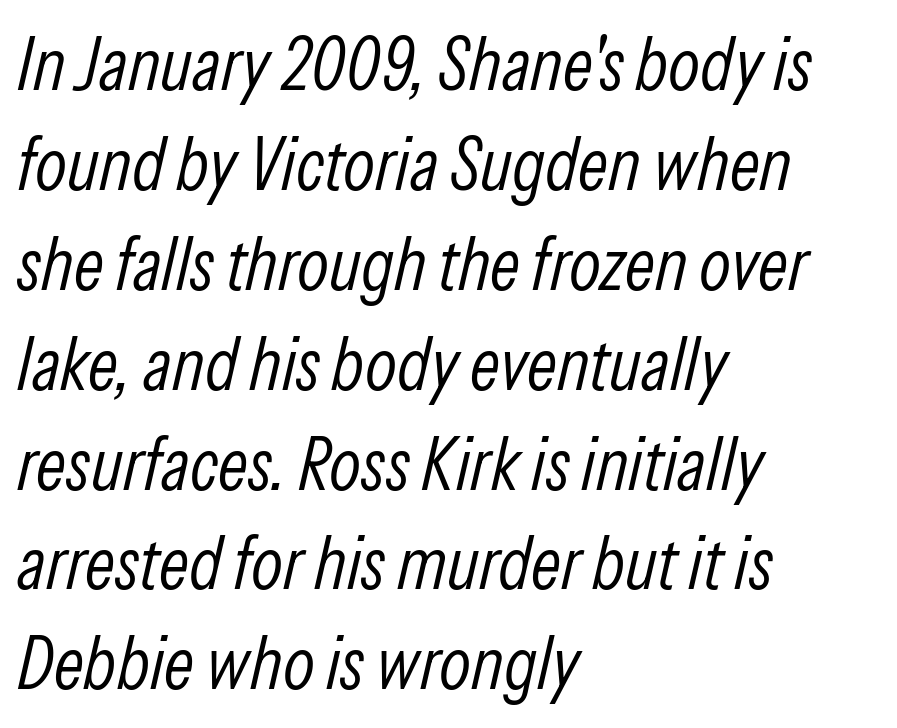
{"italic": "yes", "lean": "right", "slant_degrees": 13, "bold": "no", "weight": "light", "width": "condensed", "stroke_contrast": "low", "x_height": "medium", "monospaced": "no", "underline": "no", "align": "left", "line_spacing": "normal", "line_spacing_ratio": 1.35, "letter_spacing": "normal", "letter_spacing_em": 0.0, "glyph_px": 74}
